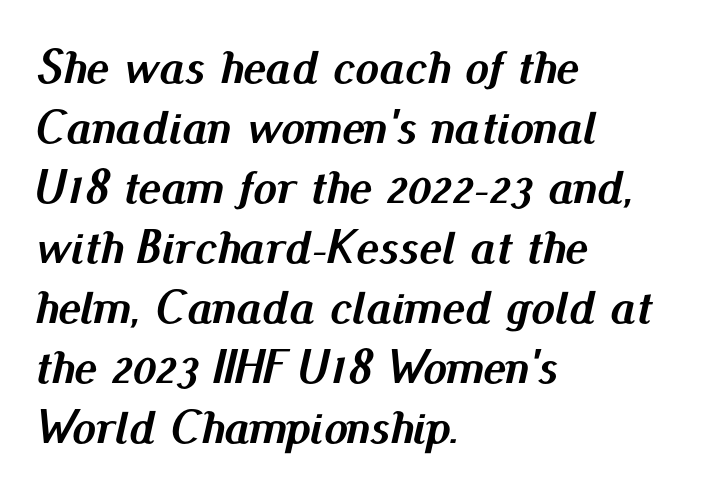
{"italic": "yes", "lean": "right", "slant_degrees": 13, "bold": "yes", "weight": "semibold", "width": "normal", "stroke_contrast": "medium", "x_height": "small", "monospaced": "no", "underline": "no", "align": "left", "line_spacing": "normal", "line_spacing_ratio": 1.25, "letter_spacing": "normal", "letter_spacing_em": 0.0, "glyph_px": 48}
